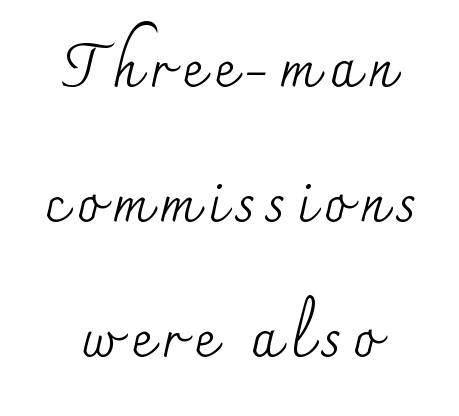
Whoever set this chose breathing room over compactness in the vertical rhythm. Heft: none added — not bold. Where is the straight margin? There isn't one; the lines are centered. The text was rendered using a seriffed face with decorative stroke endings. The face used here is proportionally spaced, like ordinary book or web type.
